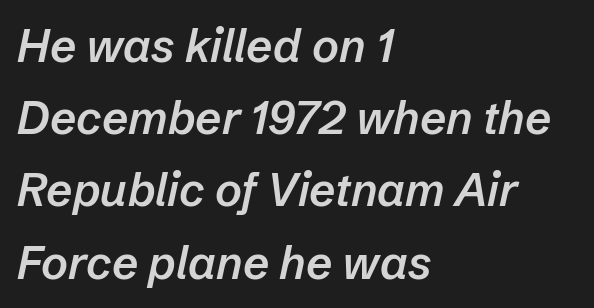
Q: Is the text bold? A: Semi-bold.
Q: Is the text italic (slanted)? A: Yes, it leans right by about 12 degrees.
Q: Is the text underlined? A: No.
Q: How is the paragraph aligned? A: Left-aligned.
Q: Is the spacing between letters normal or unusually wide? A: Normal.
Q: Is the spacing between lines tight, normal or loose? A: Normal.
Q: Width (condensed, normal, or wide)? A: Normal.
Q: Stroke contrast? A: Low.
Q: x-height? A: Medium.
Q: Monospaced? A: No.
